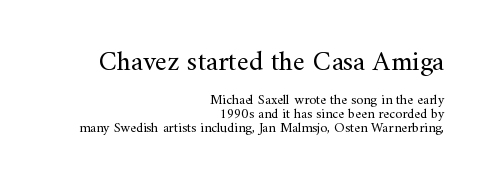
Q: Is the text bold? A: No.
Q: Is the text italic (slanted)? A: No, it is upright.
Q: Is the typeface a serif or a sans-serif typeface? A: Serif.
Q: Is the text underlined? A: No.
Q: How is the paragraph aligned? A: Right-aligned.
Q: Is the spacing between letters normal or unusually wide? A: Normal.
Q: Is the spacing between lines tight, normal or loose? A: Tight.
Q: Which block of text is set in a larger size, the first (top) or the second (bottom)? A: The first (top) one.
Q: Width (condensed, normal, or wide)? A: Normal.
Q: Stroke contrast? A: Medium.
Q: x-height? A: Small.
Q: Monospaced? A: No.
